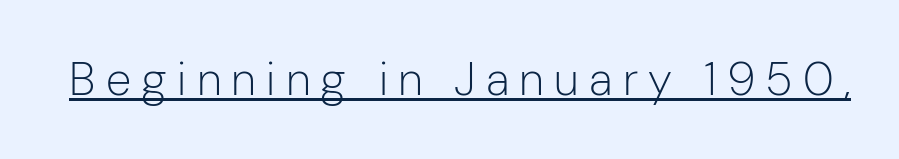
Someone cranked the tracking dial way up on this one. The lettering stays uniformly vertical, giving the passage a roman look. The glyphs are accompanied by a horizontal stroke just below them. Each stroke keeps to a modest, everyday thickness or less.
